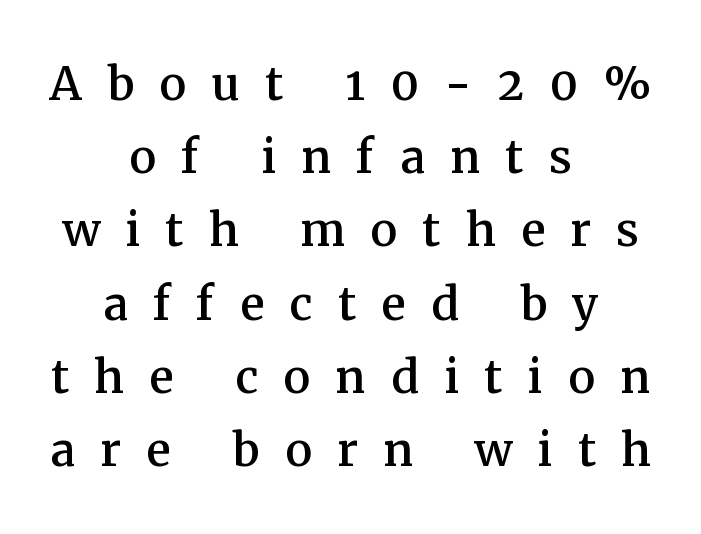
The image shows 61 px serif type, upright; set centered, line spacing 1.2x, unusually wide letter spacing (+0.41 em), not underlined; medium stroke contrast and a medium x-height.
